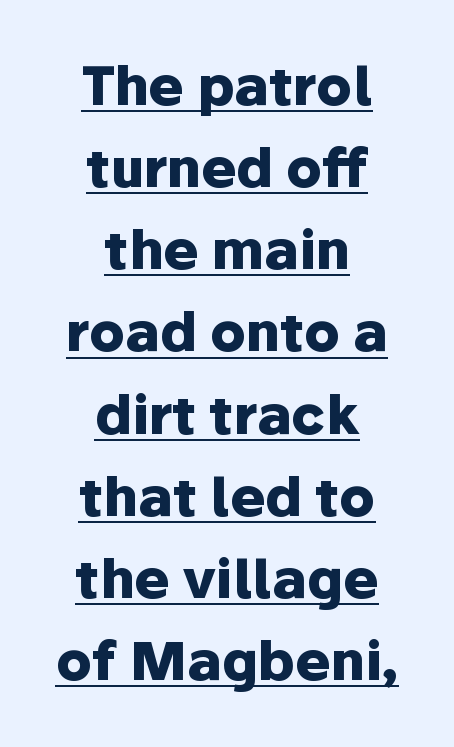
The image shows 53 px heavy sans-serif type, upright; set centered, normal line spacing (1.55x), normal letter spacing, underlined; low stroke contrast and a medium x-height.
